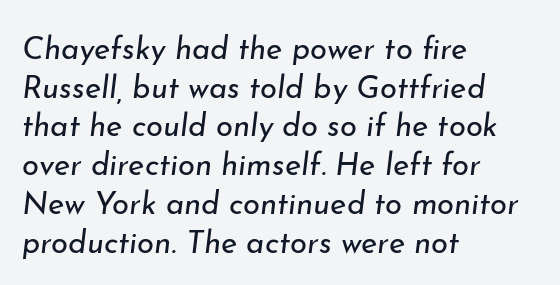
Here the glyphs are tracked normally, forming tight word shapes. The whole block is typeset with a tilt. Layout note: lines flush left. Vertical stems look standard width or narrower in stroke. Varying glyph widths throughout — classic text-font behaviour. Words float on clear page, feet unadorned.
